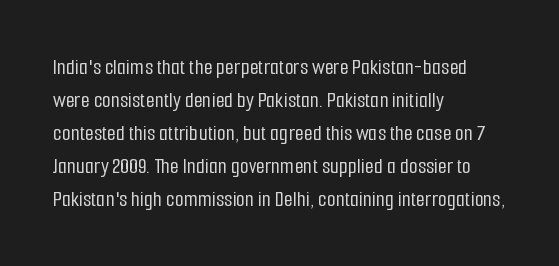
{"italic": "no", "underline": "no", "align": "left", "line_spacing": "normal", "line_spacing_ratio": 1.43, "letter_spacing": "normal", "letter_spacing_em": 0.0, "glyph_px": 23}
